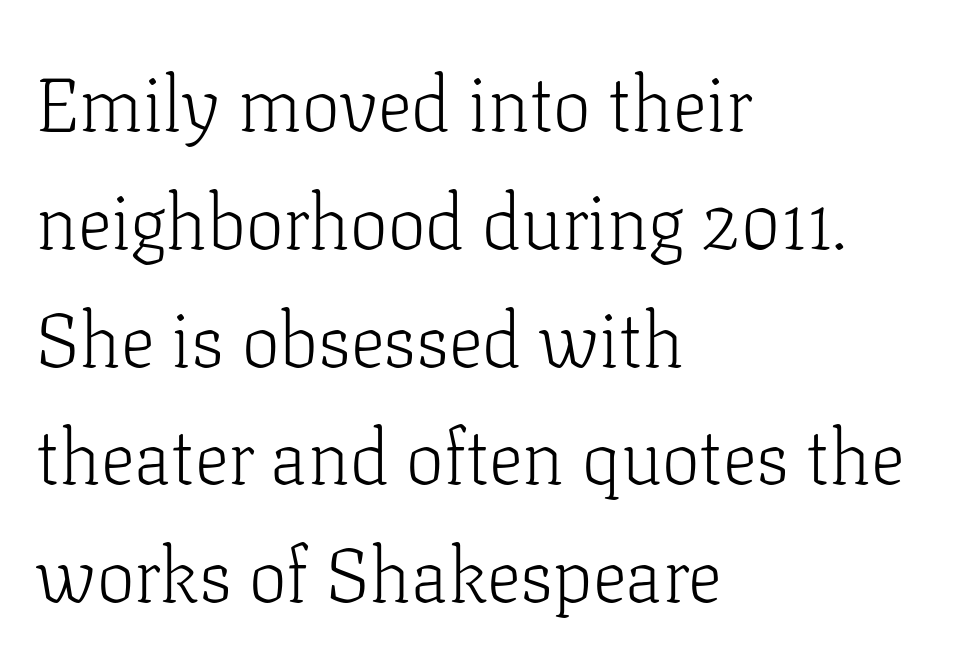
The image shows 76 px light serif type, upright; set left-aligned, normal line spacing (1.55x), normal letter spacing, not underlined; low stroke contrast and a medium x-height.
